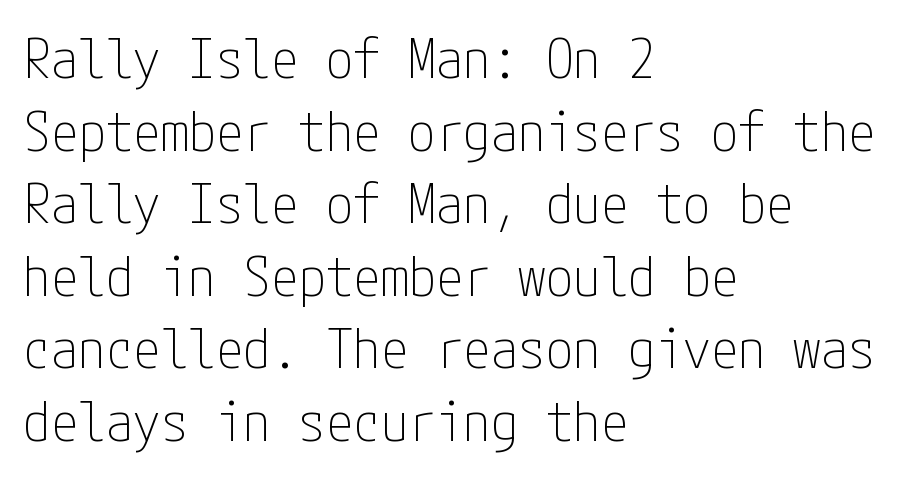
The image shows 55 px thin, condensed sans-serif type, upright; set left-aligned, normal line spacing (1.32x), normal letter spacing, not underlined; low stroke contrast and a medium x-height.
